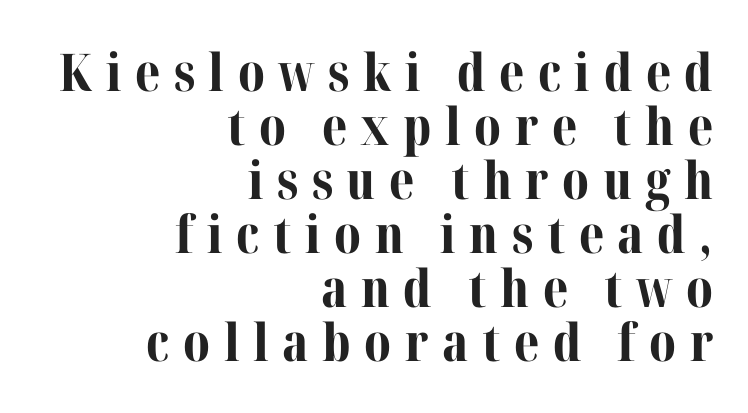
How would I describe the line gaps? Narrow and economical. You can tell from the footed stems that serif type was used. Is this a fixed-width face? No — the glyphs have proportional, varying widths. The space beneath each line is pristine and unruled. In CSS terms this would be text-align: right.
